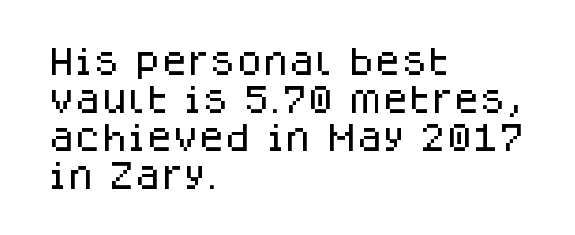
Line starts are locked; line ends wander. The letters advance in unequal steps, a hallmark of proportional type. A clean baseline with only descenders dipping below it. Letterform terminals end flat and unadorned throughout the passage. You can tell it's not italic because the verticals are truly vertical. Notice how descenders clear the ascenders below comfortably — that's standard leading.
